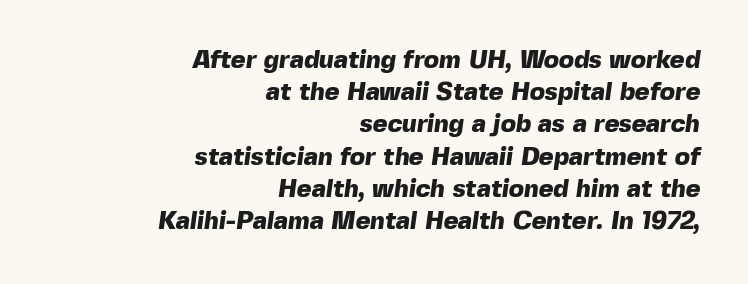
The image shows 25 px bold type; set right-aligned, normal line spacing (1.29x), normal letter spacing, not underlined.
